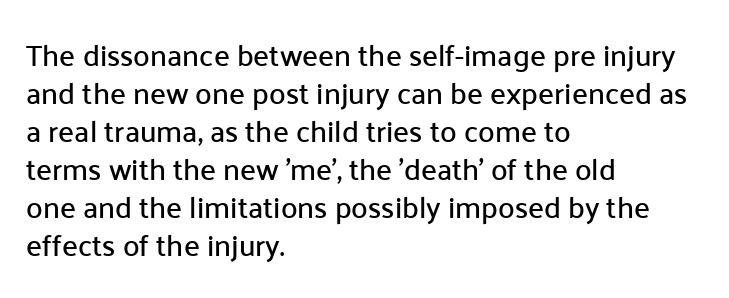
Is the letter spacing exaggerated? No — it looks like the ordinary default. The text block is weighted toward the left margin, trailing off unevenly rightward. Check where the strokes stop: nothing finishes them off — pure sans. If you drew a line through each stem, it would be perfectly vertical. Here the designer chose a conventional face with non-uniform glyph widths. Descenders are the only things crossing below the line.
